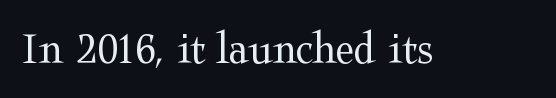
{"serif": "yes", "italic": "no", "bold": "no", "weight": "regular", "width": "wide", "stroke_contrast": "medium", "x_height": "medium", "monospaced": "no", "underline": "no", "letter_spacing": "normal", "letter_spacing_em": 0.0, "glyph_px": 47}
